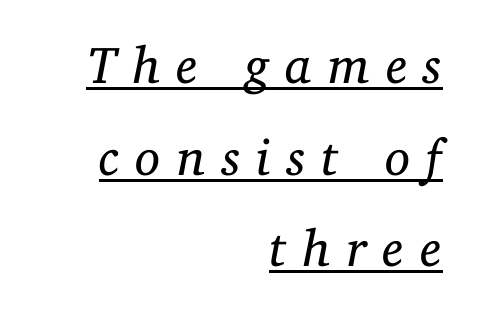
Looks like regular typesetting: each glyph gets only the width it needs. Underlining? Definitely there. Italic? Definitely — the glyphs are oblique. A flush-right, rag-left setting is used for this passage. Heft: none added — not bold. Between one letter and the next there's a generous, obvious gap.
